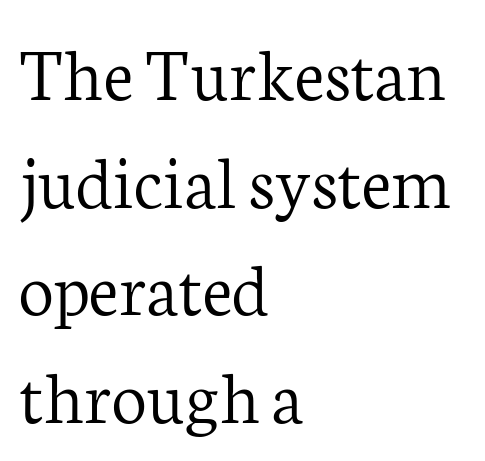
The image shows 78 px light serif type, upright; set left-aligned, normal line spacing (1.38x), normal letter spacing, not underlined; low stroke contrast and a medium x-height.
